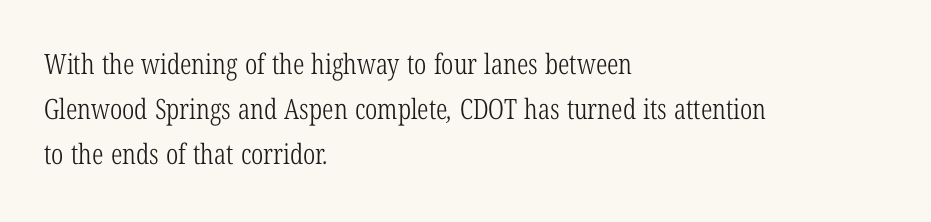
Q: Is the text bold? A: No.
Q: Is the typeface a serif or a sans-serif typeface? A: Serif.
Q: Is the text underlined? A: No.
Q: How is the paragraph aligned? A: Left-aligned.
Q: Is the spacing between letters normal or unusually wide? A: Normal.
Q: Is the spacing between lines tight, normal or loose? A: Normal.
Q: Width (condensed, normal, or wide)? A: Condensed.
Q: Stroke contrast? A: Low.
Q: x-height? A: Medium.
Q: Monospaced? A: No.
